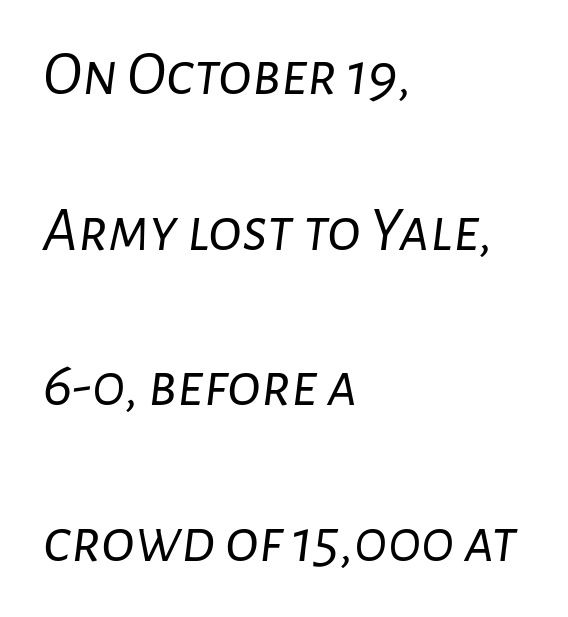
{"italic": "yes", "lean": "right", "slant_degrees": 7, "bold": "no", "weight": "light", "width": "normal", "stroke_contrast": "low", "x_height": "medium", "monospaced": "no", "underline": "no", "align": "left", "line_spacing": "loose", "line_spacing_ratio": 2.47, "letter_spacing": "normal", "letter_spacing_em": 0.0, "glyph_px": 63}
